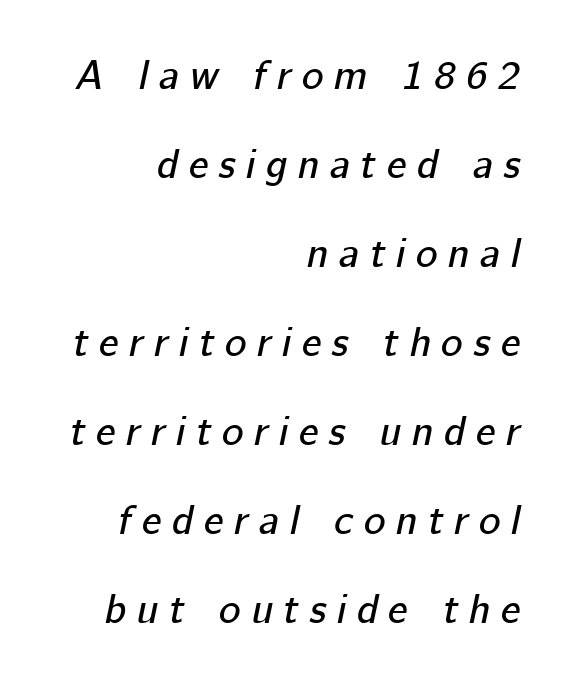
Q: Is the text italic (slanted)? A: Yes, it leans right by about 12 degrees.
Q: Is the text underlined? A: No.
Q: How is the paragraph aligned? A: Right-aligned.
Q: Is the spacing between letters normal or unusually wide? A: Unusually wide.
Q: Is the spacing between lines tight, normal or loose? A: Loose.
Q: Width (condensed, normal, or wide)? A: Normal.
Q: Stroke contrast? A: Low.
Q: x-height? A: Medium.
Q: Monospaced? A: No.
